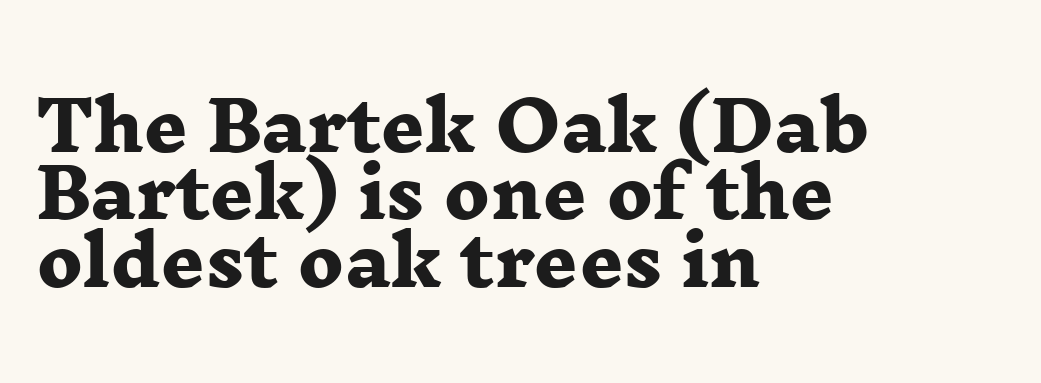
Here the designer chose a conventional face with non-uniform glyph widths. Typesetter's note: full bold, strokes at maximum text heaviness. Each row of text sits above clean, open space. These lines huddle together more closely than default settings would place them. Alignment: flush left. The type family on display is of the serif kind.
